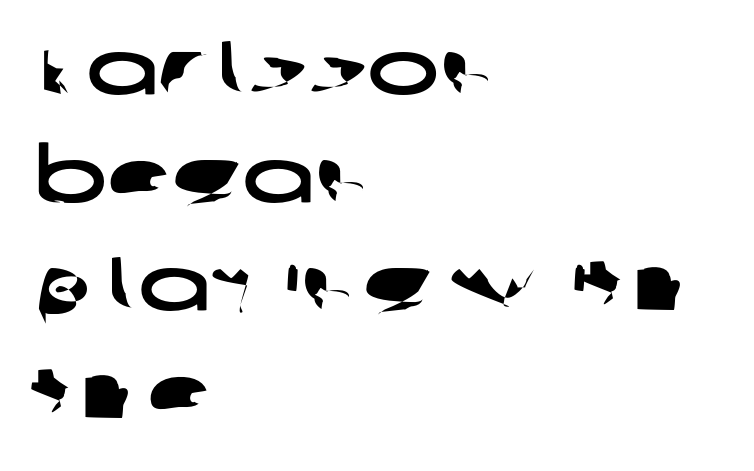
Q: Is the typeface a serif or a sans-serif typeface? A: Sans-serif.
Q: Is the text underlined? A: No.
Q: How is the paragraph aligned? A: Left-aligned.
Q: Is the spacing between letters normal or unusually wide? A: Normal.
Q: Is the spacing between lines tight, normal or loose? A: Normal.
Q: Width (condensed, normal, or wide)? A: Wide.
Q: Stroke contrast? A: Low.
Q: x-height? A: Large.
Q: Monospaced? A: No.
